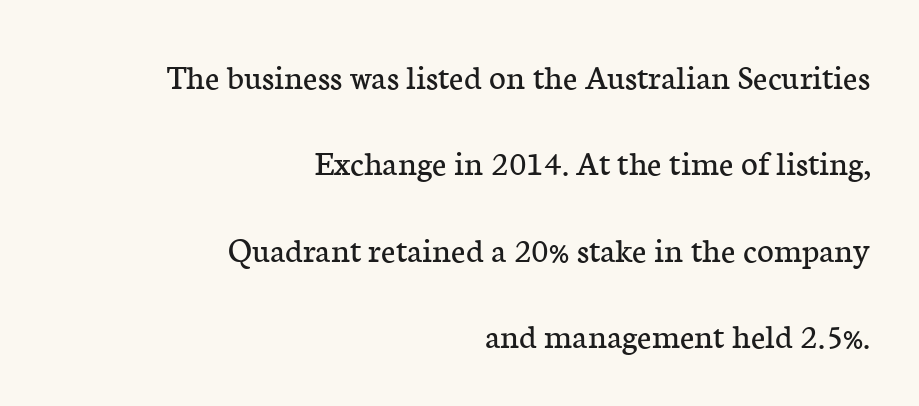
Q: Is the text bold? A: No.
Q: Is the text italic (slanted)? A: No, it is upright.
Q: Is the typeface a serif or a sans-serif typeface? A: Serif.
Q: Is the text underlined? A: No.
Q: How is the paragraph aligned? A: Right-aligned.
Q: Is the spacing between letters normal or unusually wide? A: Normal.
Q: Is the spacing between lines tight, normal or loose? A: Loose.
Q: Width (condensed, normal, or wide)? A: Normal.
Q: Stroke contrast? A: Low.
Q: x-height? A: Medium.
Q: Monospaced? A: No.
